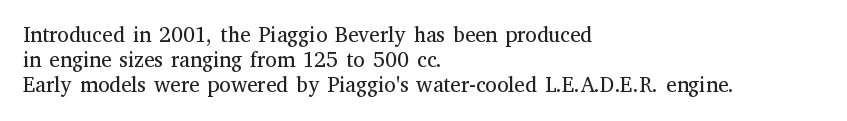
{"italic": "no", "bold": "no", "underline": "no", "align": "left", "line_spacing_ratio": 1.2, "letter_spacing": "normal", "letter_spacing_em": 0.0, "glyph_px": 21}
